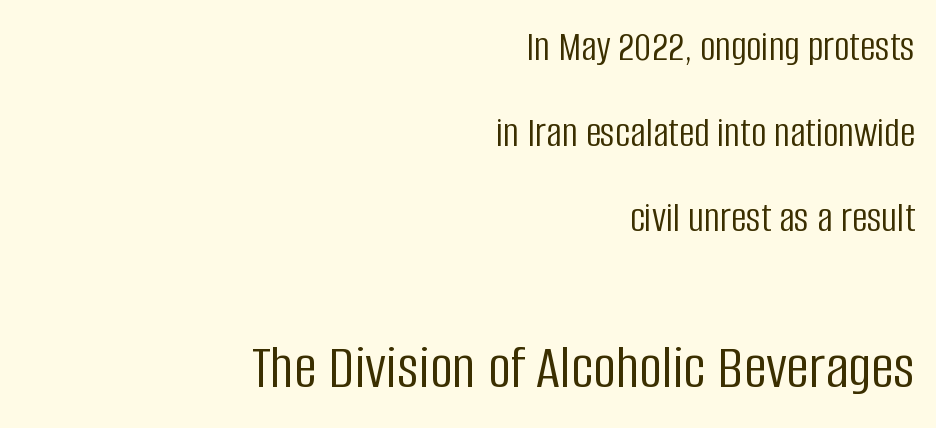
The face used here is proportionally spaced, like ordinary book or web type. The string is rendered with underlining switched off. Typesetter's note — lower block bumped up in size, upper block left smaller. Caption: face not bold, strokes unweighted.
